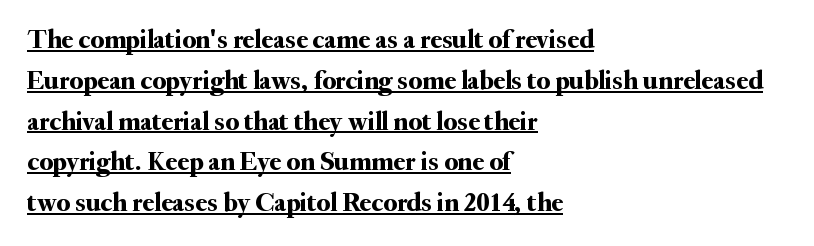
{"italic": "no", "underline": "yes", "align": "left", "line_spacing": "normal", "line_spacing_ratio": 1.51, "letter_spacing": "normal", "letter_spacing_em": 0.0, "glyph_px": 27}
